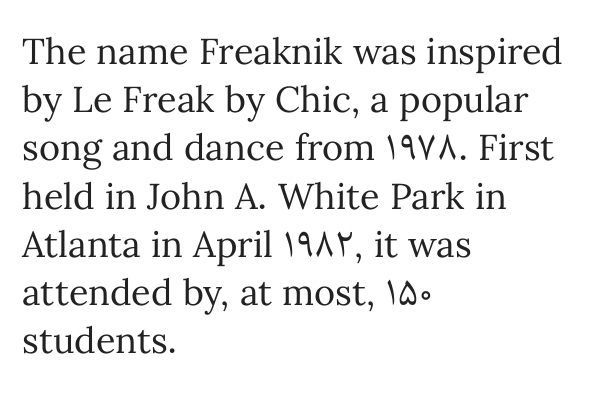
The image shows 36 px regular-weight type, upright; set left-aligned, normal line spacing (1.34x), normal letter spacing, not underlined; medium stroke contrast and a medium x-height.
